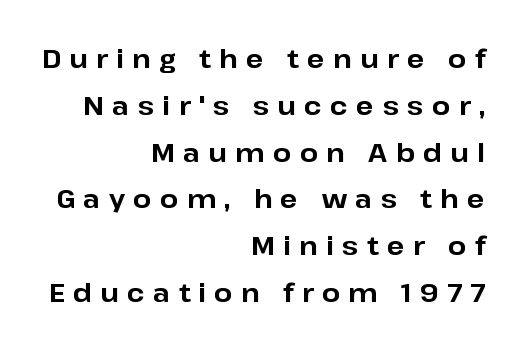
The rendering anchors every line to the right-hand side. Letters rest on an invisible, unmarked baseline. Is the letter spacing exaggerated? Yes — the characters are pushed far apart. These lines were composed using upright roman letters. As a designer I'd log this as weight 700, bold.
